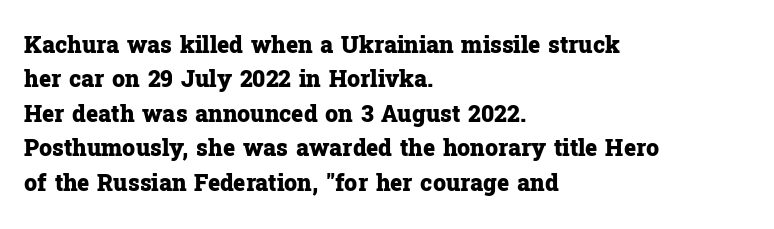
Is the letter spacing exaggerated? No — it looks like the ordinary default. Reading down the block, your eye returns to a fixed left position each line. Heavy-handed strokes throughout: this text is bold. Just letters on the line, the space beneath them empty. Baseline-to-baseline distance is the conventional proportion of letter height. A roman cut, with each character standing at attention.
